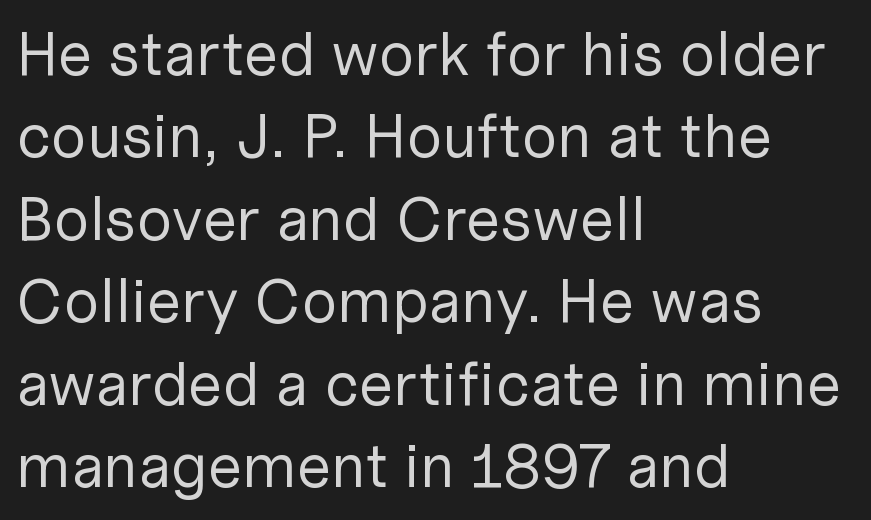
{"serif": "no", "italic": "no", "bold": "no", "weight": "regular", "width": "normal", "stroke_contrast": "low", "x_height": "medium", "monospaced": "no", "underline": "no", "align": "left", "line_spacing": "normal", "line_spacing_ratio": 1.33, "letter_spacing": "normal", "letter_spacing_em": 0.0, "glyph_px": 62}
